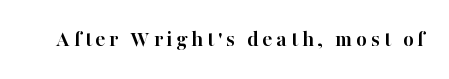
The words here are not underlined. Ascenders rise straight up at ninety degrees. What weight is shown? A full bold with thick strokes.
